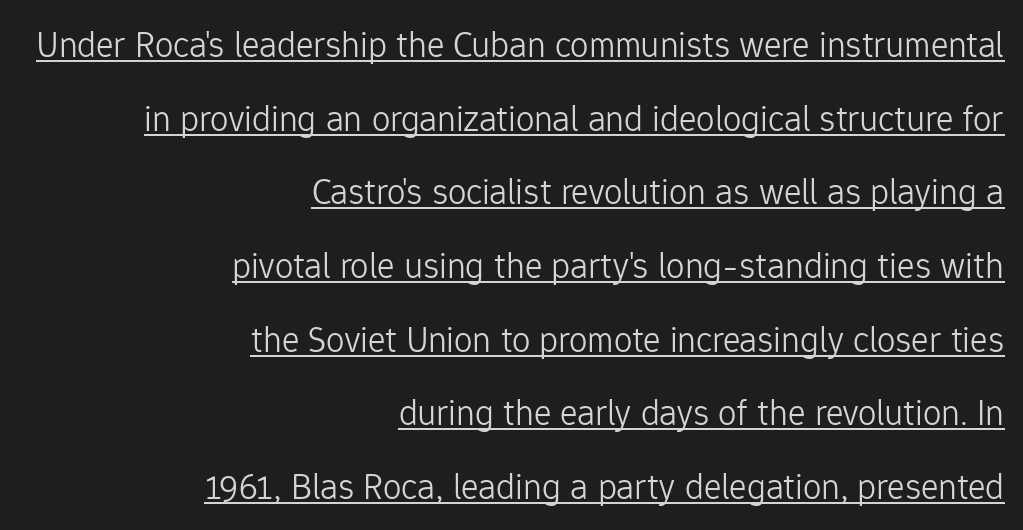
{"serif": "no", "italic": "no", "bold": "no", "weight": "light", "width": "normal", "stroke_contrast": "low", "x_height": "medium", "monospaced": "no", "underline": "yes", "align": "right", "line_spacing": "loose", "line_spacing_ratio": 1.99, "letter_spacing": "normal", "letter_spacing_em": 0.0, "glyph_px": 37}
